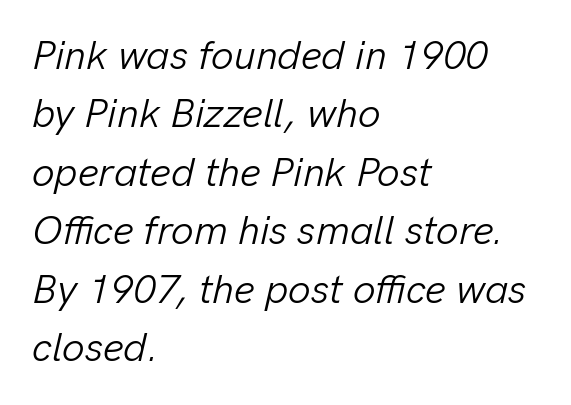
Is this a heavy cut? Hardly; it is regular or lighter. Layout note: lines flush left. This block has exactly the height ordinary leading produces. Quick note: italic.
